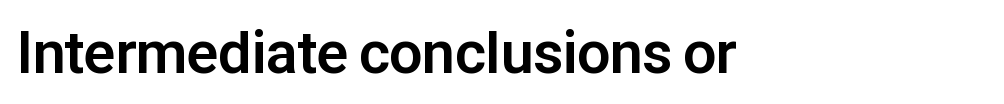
{"serif": "no", "italic": "no", "bold": "yes", "weight": "bold", "width": "normal", "stroke_contrast": "low", "x_height": "medium", "monospaced": "no", "underline": "no", "align": "left", "letter_spacing": "normal", "letter_spacing_em": 0.0, "glyph_px": 59}
